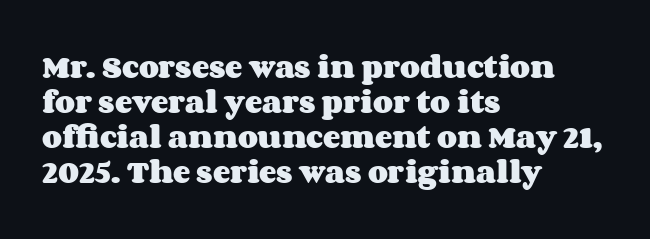
Spacing between characters is what you'd get straight out of the box. If you drew a line through each stem, it would be perfectly vertical. Which margin do the lines hug? The left one — the right edge is uneven. Leading: standard. Is the type bold? Yes — the strokes are clearly thick and heavy.
